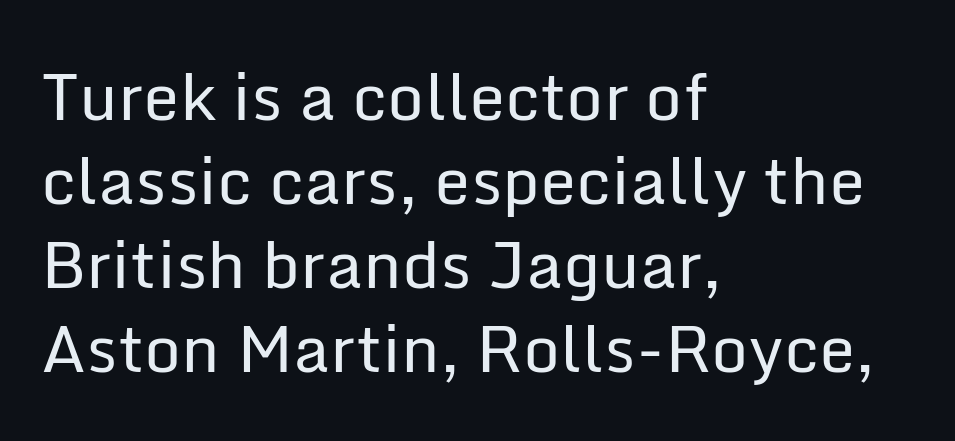
{"serif": "no", "italic": "no", "bold": "no", "weight": "regular", "width": "normal", "stroke_contrast": "low", "x_height": "medium", "monospaced": "no", "underline": "no", "align": "left", "line_spacing": "normal", "line_spacing_ratio": 1.29, "letter_spacing": "normal", "letter_spacing_em": 0.0, "glyph_px": 65}
